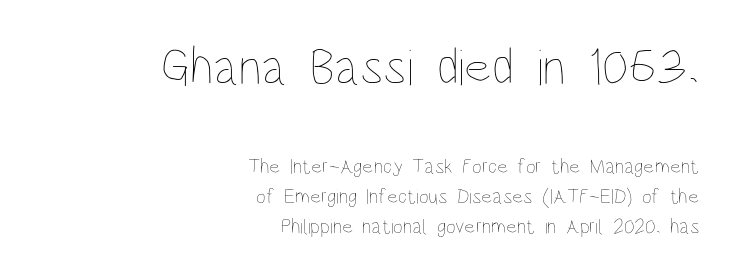
{"italic": "no", "bold": "no", "weight": "thin", "width": "condensed", "stroke_contrast": "low", "x_height": "large", "monospaced": "no", "underline": "no", "align": "right", "line_spacing": "normal", "line_spacing_ratio": 1.42, "letter_spacing": "normal", "letter_spacing_em": 0.0, "larger_block": "first", "size_ratio": 2.48, "glyph_px": 52}
